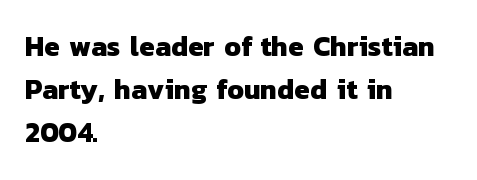
Q: Is the text bold? A: Yes.
Q: Is the typeface a serif or a sans-serif typeface? A: Sans-serif.
Q: Is the text underlined? A: No.
Q: How is the paragraph aligned? A: Left-aligned.
Q: Is the spacing between letters normal or unusually wide? A: Normal.
Q: Is the spacing between lines tight, normal or loose? A: Normal.
Q: Width (condensed, normal, or wide)? A: Normal.
Q: Stroke contrast? A: Low.
Q: x-height? A: Medium.
Q: Monospaced? A: No.
